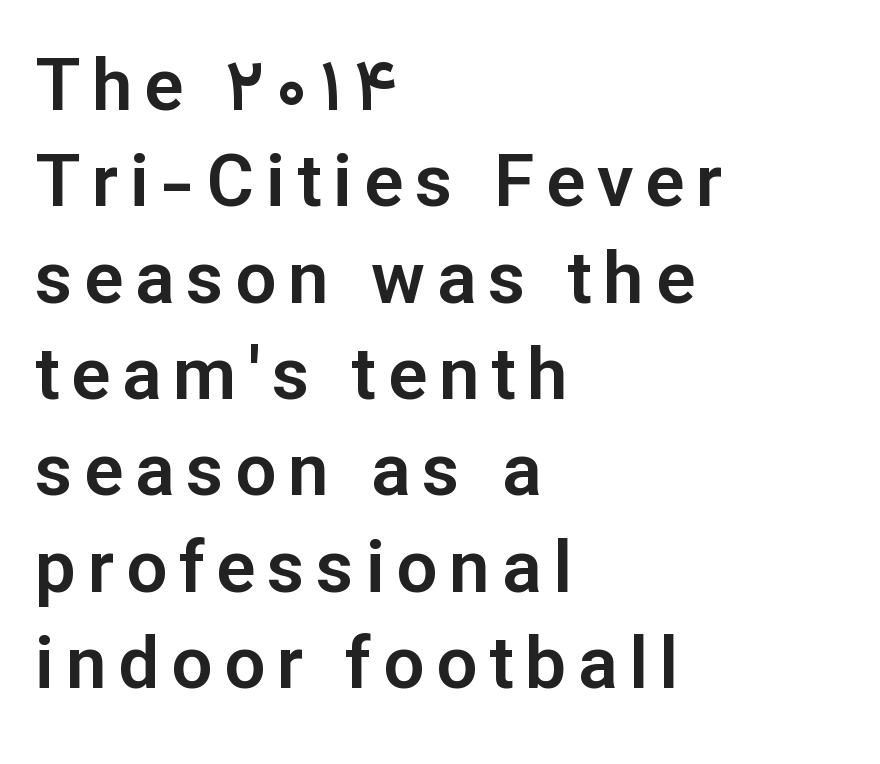
The image shows 73 px sans-serif type, upright; set left-aligned, normal line spacing (1.32x), not underlined; low stroke contrast and a medium x-height.
